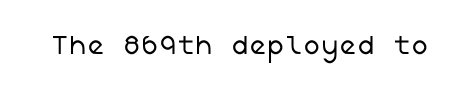
Q: Is the text bold? A: No.
Q: Is the text underlined? A: No.
Q: Is the spacing between letters normal or unusually wide? A: Normal.
